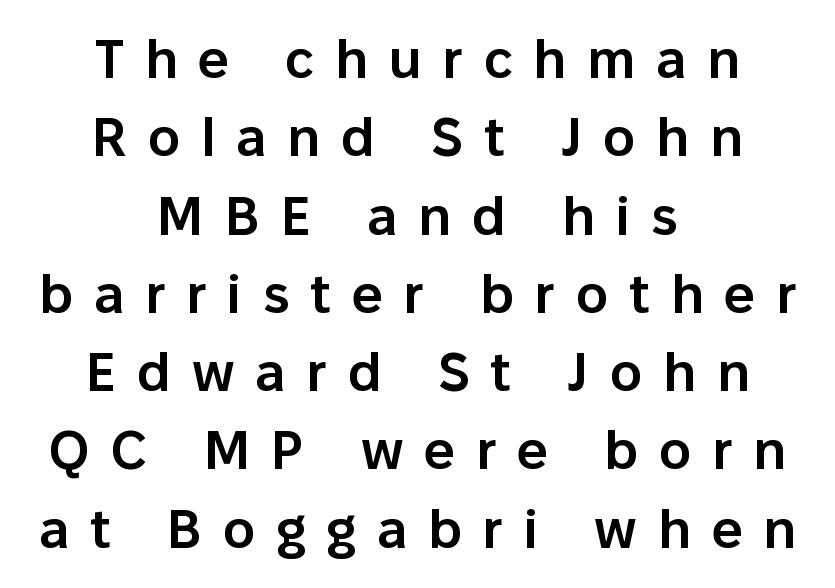
The image shows 54 px semibold sans-serif type, upright; set centered, normal line spacing (1.45x), unusually wide letter spacing (+0.39 em), not underlined; low stroke contrast and a medium x-height.
